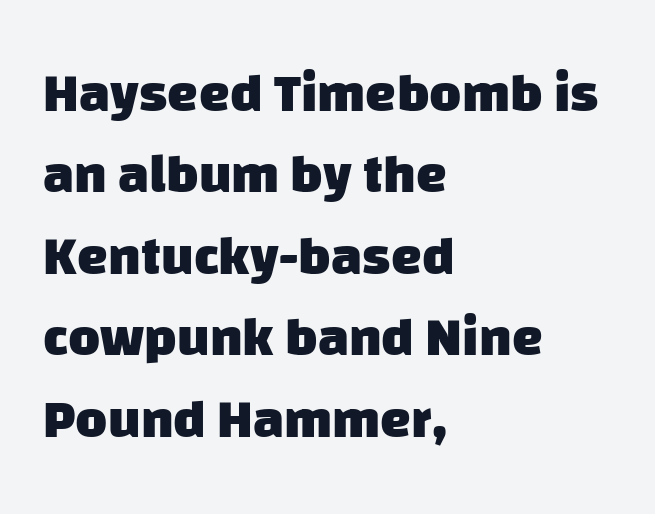
Quick note: underline off. Summary of weight: heavy, a full bold. The paragraph shown leans on its left margin. You could not count columns in this text — the font is proportionally spaced. Spacing between characters is what you'd get straight out of the box. This sample keeps an unexceptional amount of space between lines.
